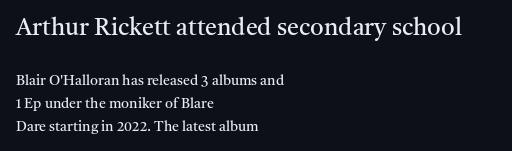
{"italic": "no", "bold": "no", "underline": "no", "align": "left", "line_spacing": "normal", "line_spacing_ratio": 1.63, "letter_spacing": "normal", "letter_spacing_em": 0.0, "larger_block": "first", "size_ratio": 1.71, "glyph_px": 24}
